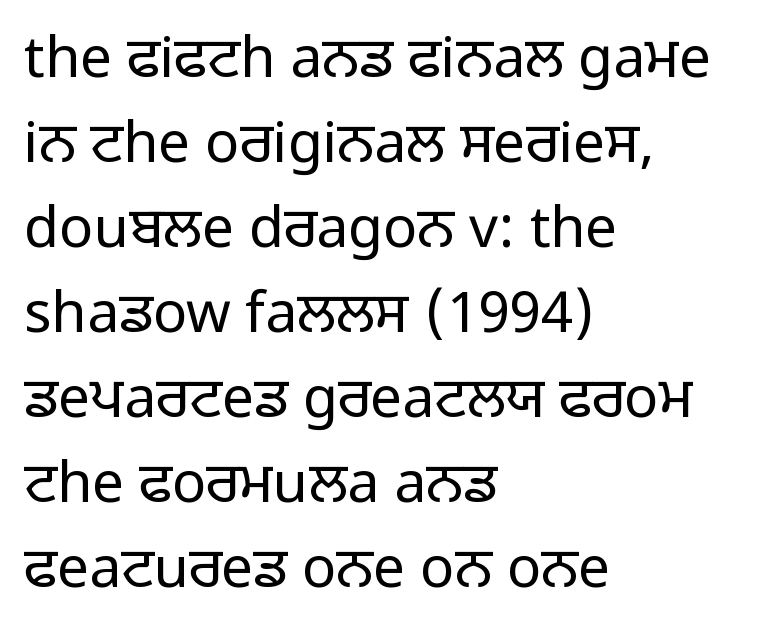
Q: Is the text bold? A: No.
Q: Is the text italic (slanted)? A: No, it is upright.
Q: Is the typeface a serif or a sans-serif typeface? A: Sans-serif.
Q: Is the text underlined? A: No.
Q: How is the paragraph aligned? A: Left-aligned.
Q: Is the spacing between letters normal or unusually wide? A: Normal.
Q: Is the spacing between lines tight, normal or loose? A: Normal.
Q: Width (condensed, normal, or wide)? A: Normal.
Q: Stroke contrast? A: Low.
Q: x-height? A: Medium.
Q: Monospaced? A: No.
